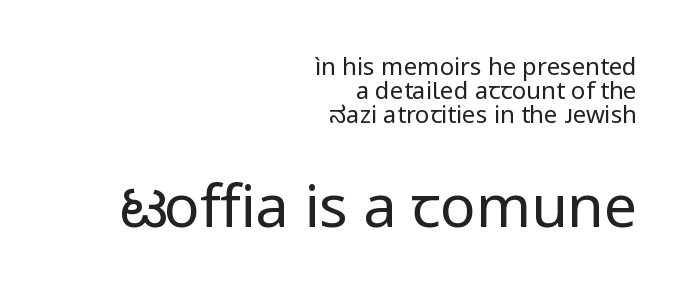
Do the letters lean? They stand straight. The face used here is proportionally spaced, like ordinary book or web type. Nothing heavy about these letters — not bold at all. You get the small type first, then a jump to larger type. Honestly, there is no underline to notice here at all.
